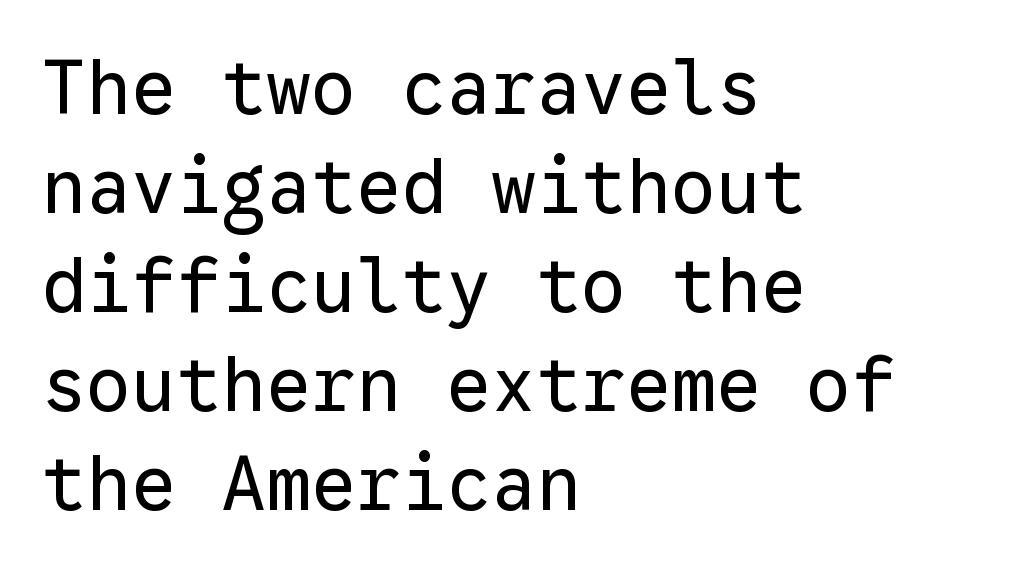
{"serif": "no", "italic": "no", "bold": "no", "weight": "regular", "width": "normal", "stroke_contrast": "low", "x_height": "medium", "monospaced": "yes", "underline": "no", "align": "left", "line_spacing": "normal", "line_spacing_ratio": 1.32, "letter_spacing": "normal", "letter_spacing_em": 0.0, "glyph_px": 75}
